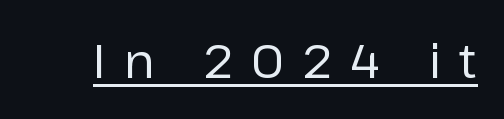
Q: Is the text bold? A: No.
Q: Is the text italic (slanted)? A: No, it is upright.
Q: Is the typeface a serif or a sans-serif typeface? A: Sans-serif.
Q: Is the text underlined? A: Yes.
Q: Is the spacing between letters normal or unusually wide? A: Unusually wide.
Q: Width (condensed, normal, or wide)? A: Normal.
Q: Stroke contrast? A: Low.
Q: x-height? A: Medium.
Q: Monospaced? A: No.
